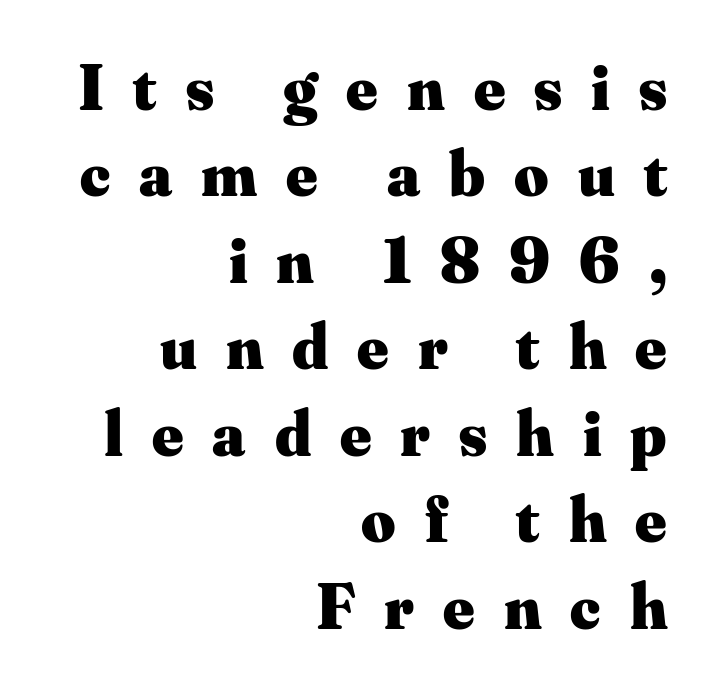
The image shows 66 px heavy serif type, upright; set right-aligned, normal line spacing (1.31x), unusually wide letter spacing (+0.44 em), not underlined; medium stroke contrast and a small x-height.
